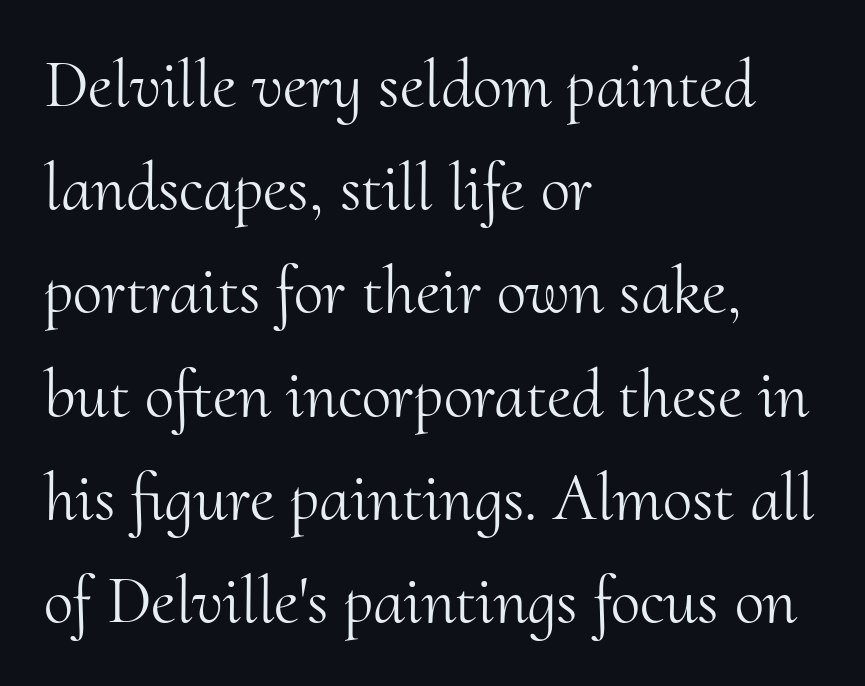
These lines sit exactly where default settings would place them. The strip under each line holds only bare page. The rendering shows small feet on the letterforms — a serif design. The compositor pushed each line to the left boundary. Letters have the restrained weight of plain body copy at most.
